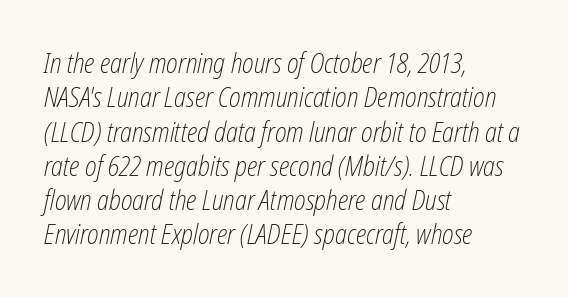
Q: Is the text bold? A: No.
Q: Is the text italic (slanted)? A: Yes, it leans right by about 12 degrees.
Q: Is the text underlined? A: No.
Q: How is the paragraph aligned? A: Left-aligned.
Q: Is the spacing between letters normal or unusually wide? A: Normal.
Q: Is the spacing between lines tight, normal or loose? A: Normal.
